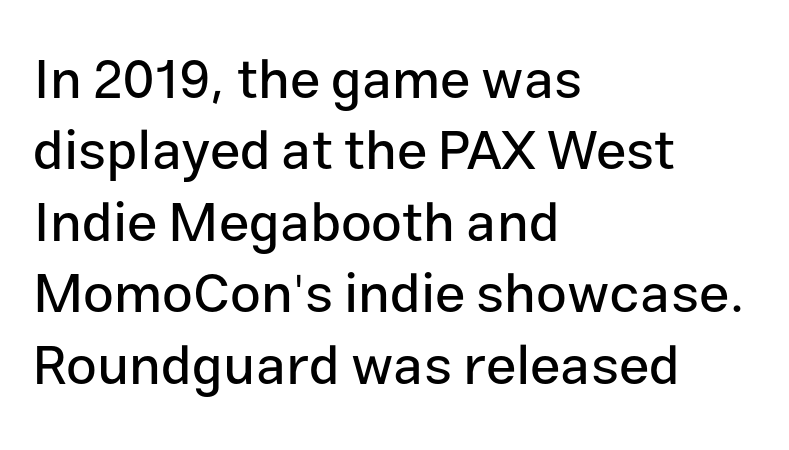
Q: Is the text italic (slanted)? A: No, it is upright.
Q: Is the typeface a serif or a sans-serif typeface? A: Sans-serif.
Q: Is the text underlined? A: No.
Q: How is the paragraph aligned? A: Left-aligned.
Q: Is the spacing between letters normal or unusually wide? A: Normal.
Q: Is the spacing between lines tight, normal or loose? A: Normal.
Q: Width (condensed, normal, or wide)? A: Normal.
Q: Stroke contrast? A: Low.
Q: x-height? A: Medium.
Q: Monospaced? A: No.
